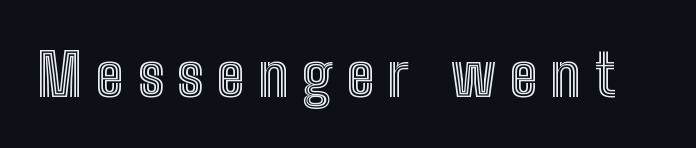
{"italic": "no", "width": "condensed", "x_height": "medium", "monospaced": "no", "underline": "no", "letter_spacing": "wide", "letter_spacing_em": 0.24, "glyph_px": 59}
